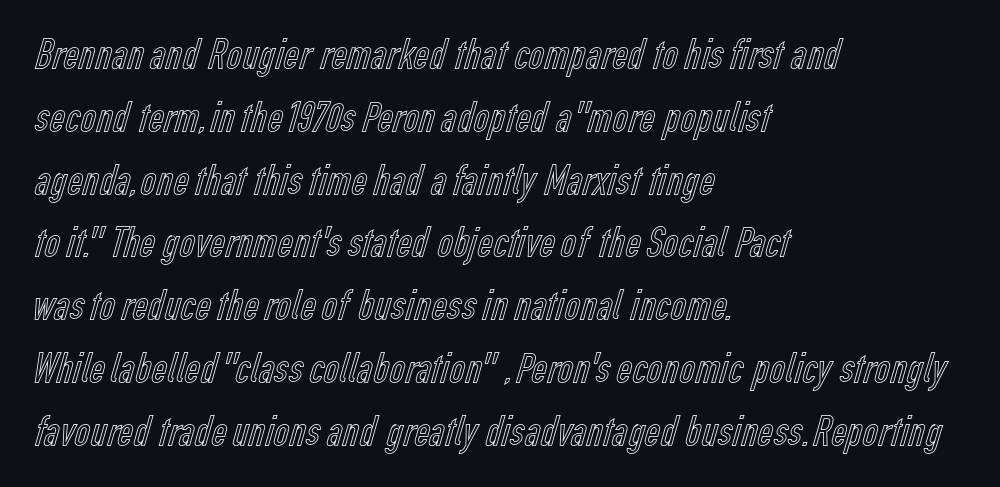
The image shows 43 px condensed type; set left-aligned, normal line spacing (1.46x), normal letter spacing, not underlined; a medium x-height.
